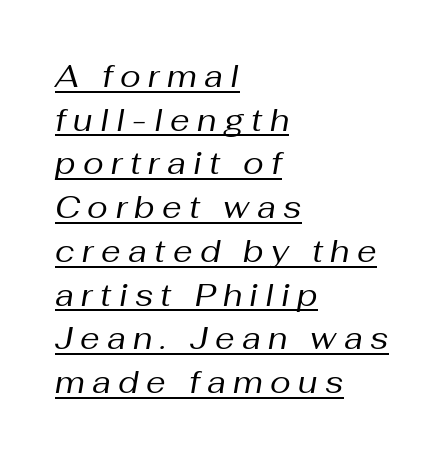
The image shows 31 px regular-weight type, italic (leaning right); set left-aligned, normal line spacing (1.41x), unusually wide letter spacing (+0.24 em), underlined; medium stroke contrast and a medium x-height.
